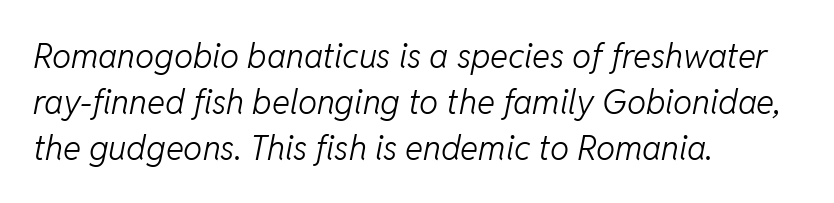
{"italic": "yes", "lean": "right", "slant_degrees": 11, "bold": "no", "weight": "light", "width": "normal", "stroke_contrast": "low", "x_height": "medium", "monospaced": "no", "underline": "no", "align": "left", "line_spacing": "normal", "line_spacing_ratio": 1.35, "letter_spacing": "normal", "letter_spacing_em": 0.0, "glyph_px": 34}
